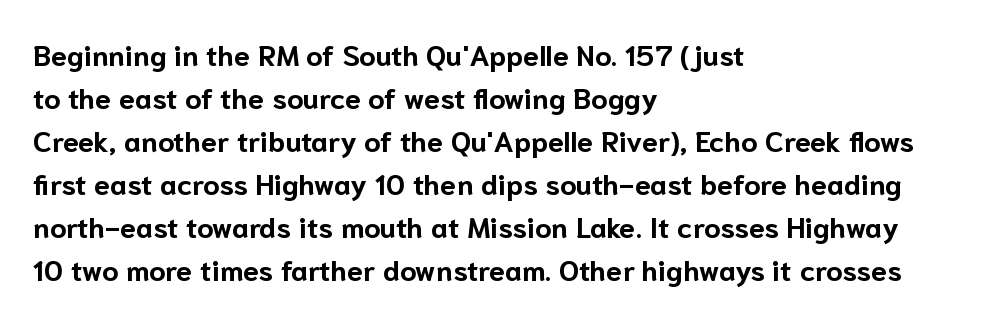
Q: Is the text bold? A: Yes.
Q: Is the text italic (slanted)? A: No, it is upright.
Q: Is the typeface a serif or a sans-serif typeface? A: Sans-serif.
Q: Is the text underlined? A: No.
Q: How is the paragraph aligned? A: Left-aligned.
Q: Is the spacing between letters normal or unusually wide? A: Normal.
Q: Is the spacing between lines tight, normal or loose? A: Normal.
Q: Width (condensed, normal, or wide)? A: Normal.
Q: Stroke contrast? A: Low.
Q: x-height? A: Medium.
Q: Monospaced? A: No.
